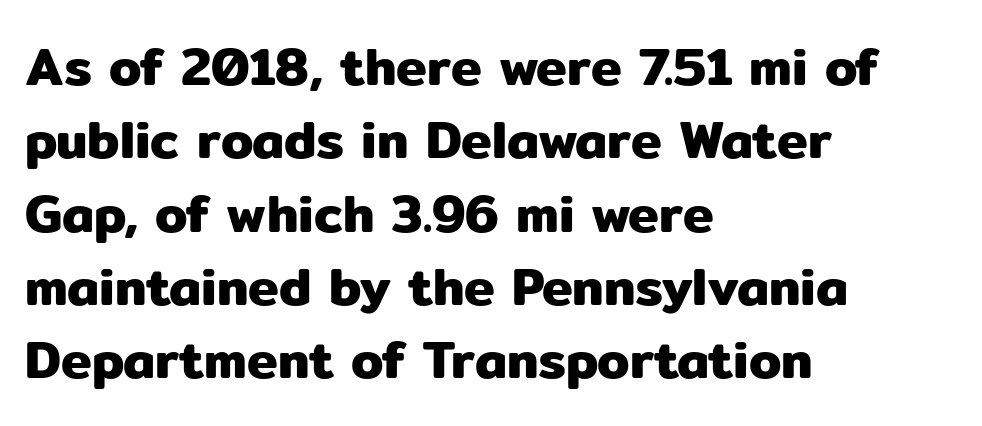
The image shows 52 px sans-serif type, upright; set left-aligned, normal line spacing (1.41x), normal letter spacing, not underlined; low stroke contrast and a medium x-height.
